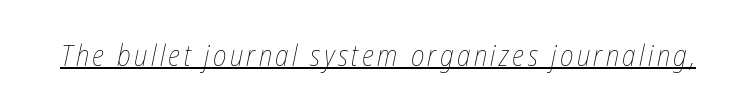
The image shows 29 px thin, condensed type, italic (leaning right); set underlined; low stroke contrast and a medium x-height.
